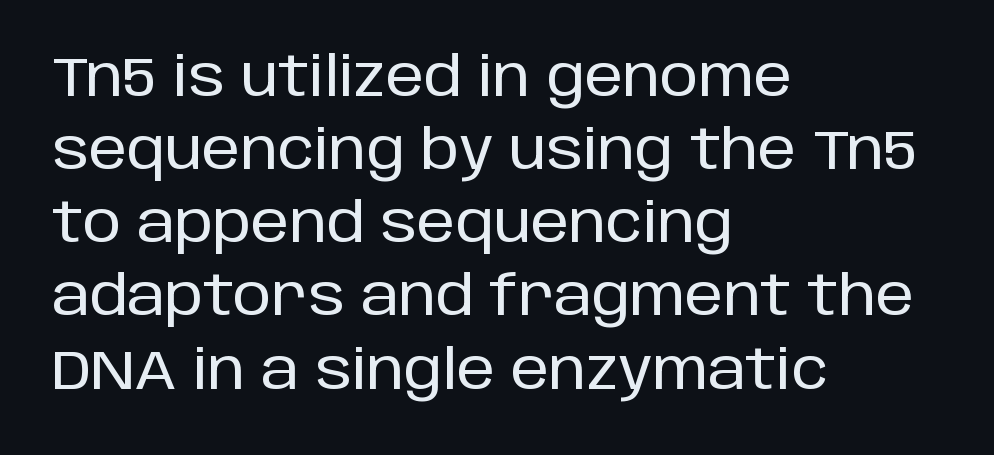
The image shows 55 px sans-serif type, upright; set left-aligned, normal line spacing (1.33x), normal letter spacing, not underlined; low stroke contrast and a large x-height.
